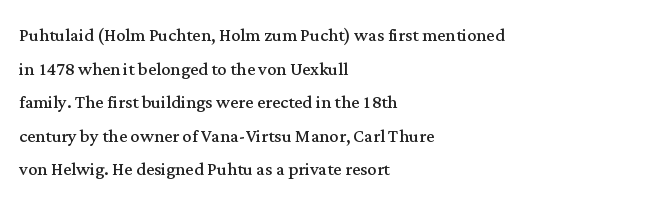
What stands out about the letter spacing? Nothing — it is the standard amount. Type without underlining. You can tell it's not italic because the verticals are truly vertical. Is there much room between lines? A standard amount, neither cramped nor airy.
